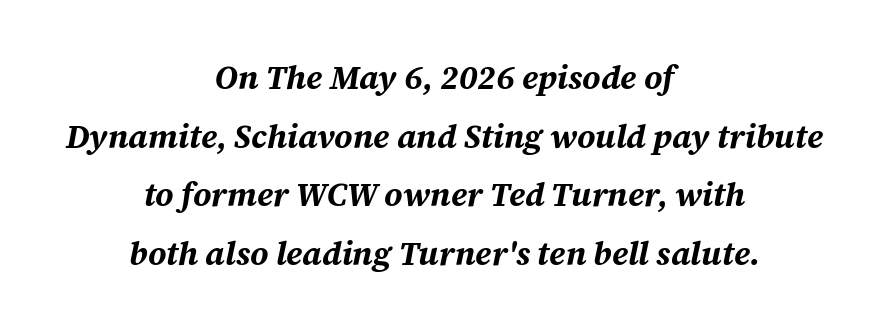
Q: Is the text bold? A: Yes.
Q: Is the text italic (slanted)? A: Yes, it leans right by about 12 degrees.
Q: Is the text underlined? A: No.
Q: How is the paragraph aligned? A: Centered.
Q: Is the spacing between letters normal or unusually wide? A: Normal.
Q: Width (condensed, normal, or wide)? A: Normal.
Q: Stroke contrast? A: Medium.
Q: x-height? A: Medium.
Q: Monospaced? A: No.
